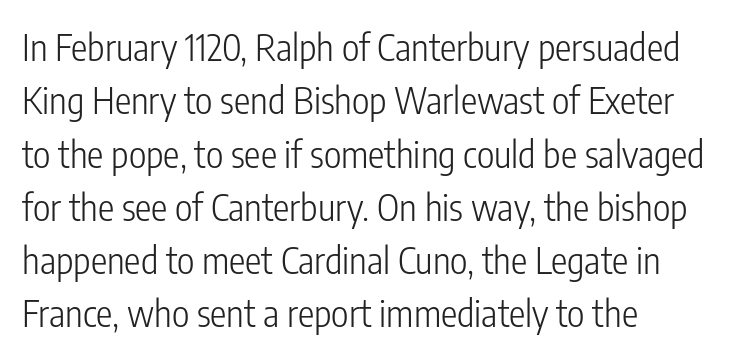
The image shows 37 px light, condensed sans-serif type, upright; set left-aligned, normal line spacing (1.44x), normal letter spacing, not underlined; low stroke contrast and a medium x-height.
